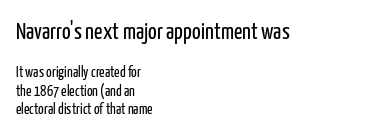
Q: Is the text bold? A: No.
Q: Is the text italic (slanted)? A: No, it is upright.
Q: Is the text underlined? A: No.
Q: How is the paragraph aligned? A: Left-aligned.
Q: Is the spacing between letters normal or unusually wide? A: Normal.
Q: Which block of text is set in a larger size, the first (top) or the second (bottom)? A: The first (top) one.
